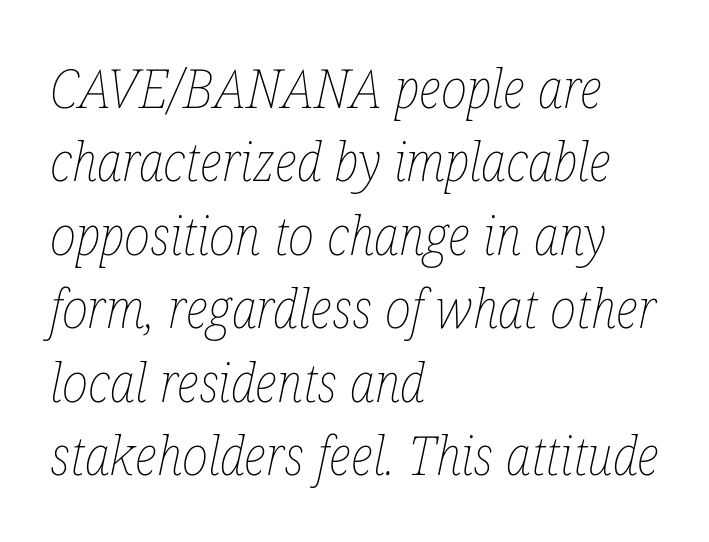
The lines are quadded left. The weight would be labelled regular, book, light, or lighter still. When letters slant like this, we call the style italic. The passage shown has conventional tracking throughout. The gap between lines stays unmarked.
